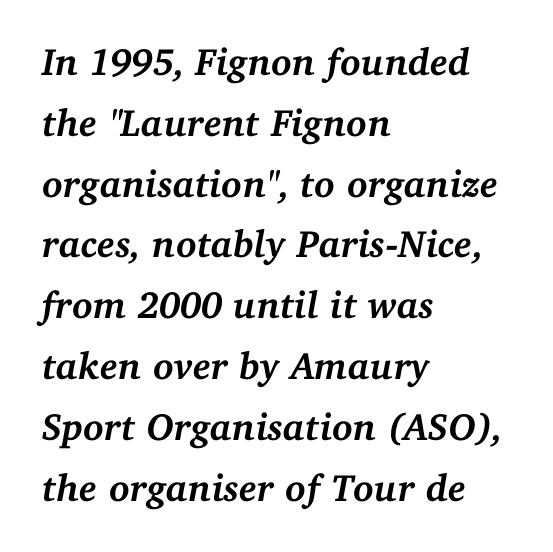
{"serif": "yes", "italic": "yes", "lean": "right", "slant_degrees": 11, "bold": "yes", "weight": "semibold", "width": "normal", "stroke_contrast": "medium", "x_height": "medium", "monospaced": "no", "underline": "no", "align": "left", "line_spacing": "normal", "line_spacing_ratio": 1.6, "letter_spacing": "normal", "letter_spacing_em": 0.0, "glyph_px": 38}
